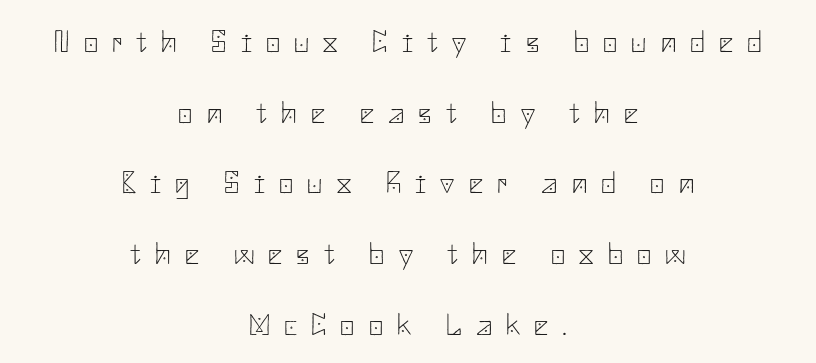
No italicization has been applied; the sample stays upright. Serifs: no, the terminals of the letterforms are clean. Centered paragraph, ragged on both sides. This rendering widens character spacing well past its baseline value. Nothing heavy about these letters — not bold at all.
